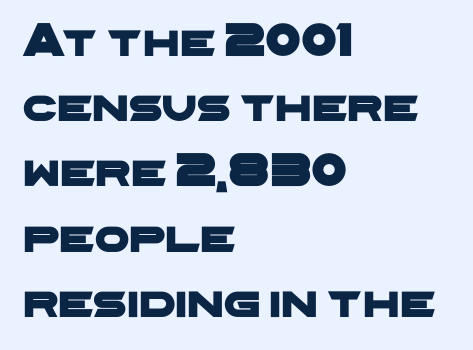
The image shows 49 px wide sans-serif type; set left-aligned, normal line spacing (1.33x), normal letter spacing, not underlined; low stroke contrast and a medium x-height.
